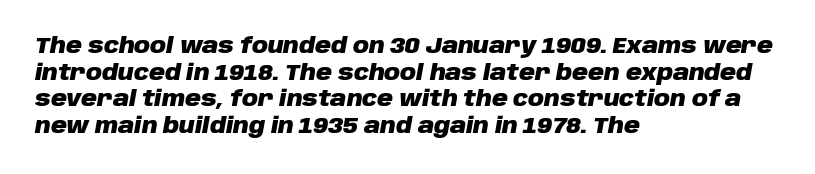
{"italic": "yes", "lean": "right", "slant_degrees": 10, "bold": "yes", "underline": "no", "align": "left", "line_spacing_ratio": 1.21, "letter_spacing": "normal", "letter_spacing_em": 0.0, "glyph_px": 22}
